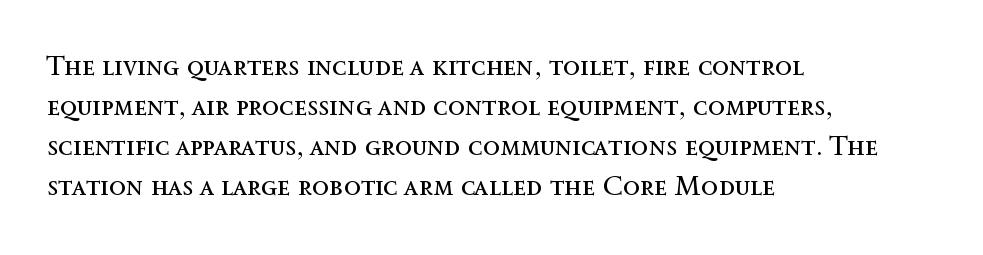
This sample is left-justified, so line endings fall wherever the words run out. No word sits above an underline. The type sits square on the baseline with zero lean. Whoever set this chose a conventional vertical rhythm. Letters have the restrained weight of plain body copy at most.
